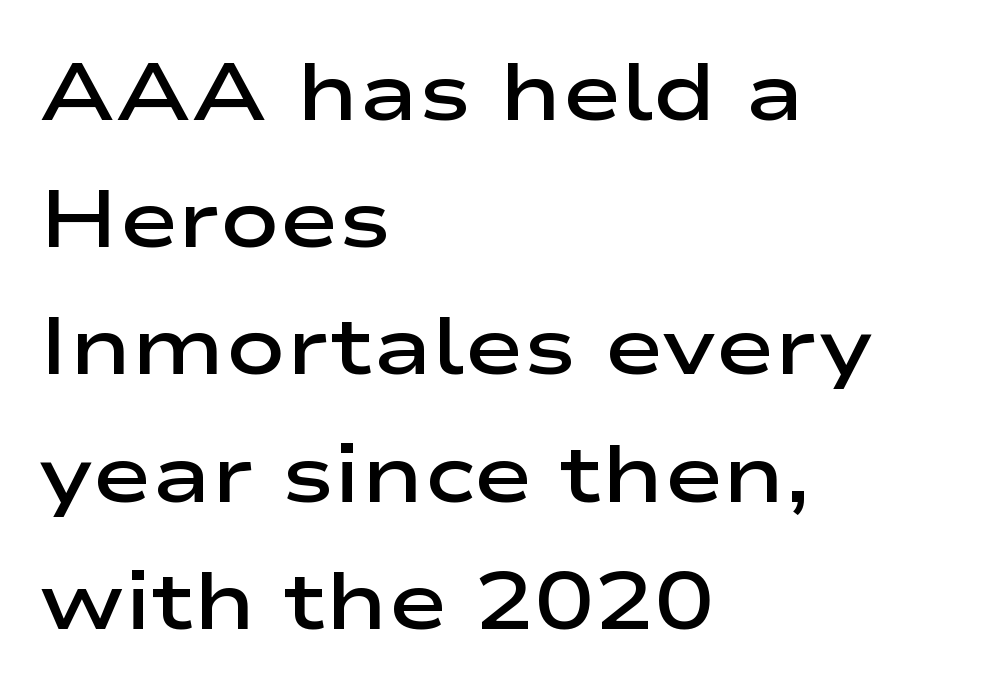
The letters stand straight up with perfectly vertical stems. Slightly chunky letters — semibold, I'd say, not full bold. Looks like regular typesetting: each glyph gets only the width it needs. The type is set solid horizontally, with unmodified tracking. Left-aligned paragraph, ragged on the right. Line spacing here is normal.
